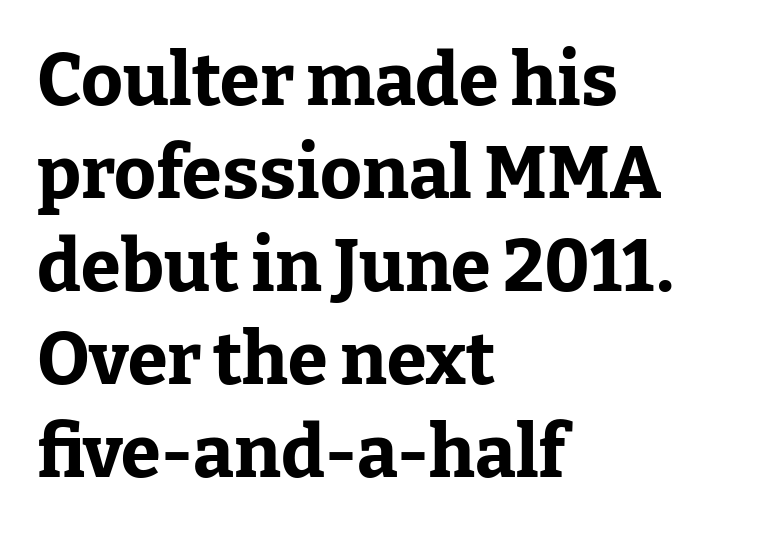
The image shows 72 px bold serif type, upright; set left-aligned, normal line spacing (1.29x), normal letter spacing, not underlined; low stroke contrast and a medium x-height.
